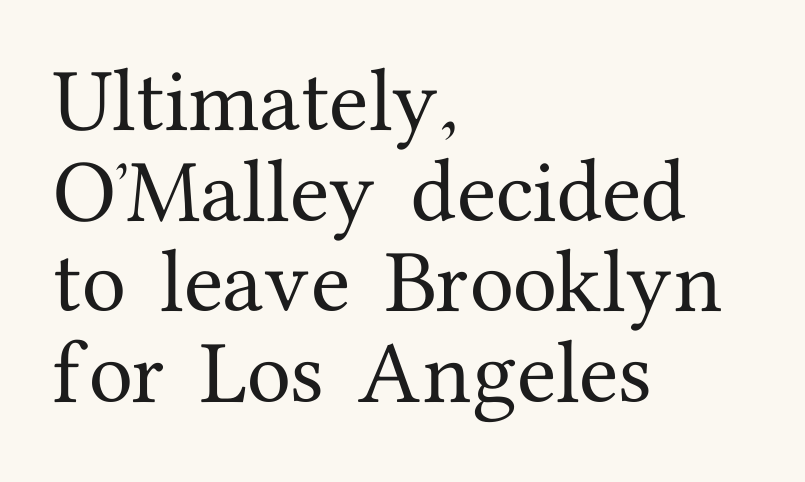
The image shows 72 px serif type, upright; set left-aligned, normal line spacing (1.26x), normal letter spacing, not underlined; medium stroke contrast and a medium x-height.
